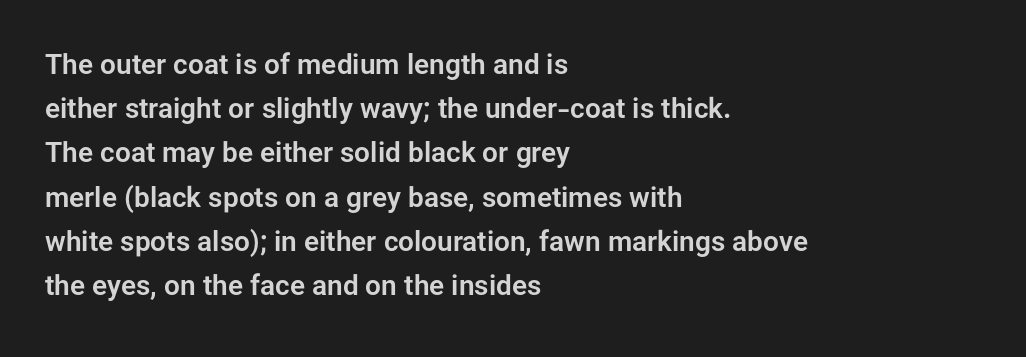
You could call the tracking neutral — neither tight nor loose. Typographically, this falls in the sans-serif category. Short and long lines alike share a common starting point at left. A typesetter would call this leading conventional body-copy spacing.
